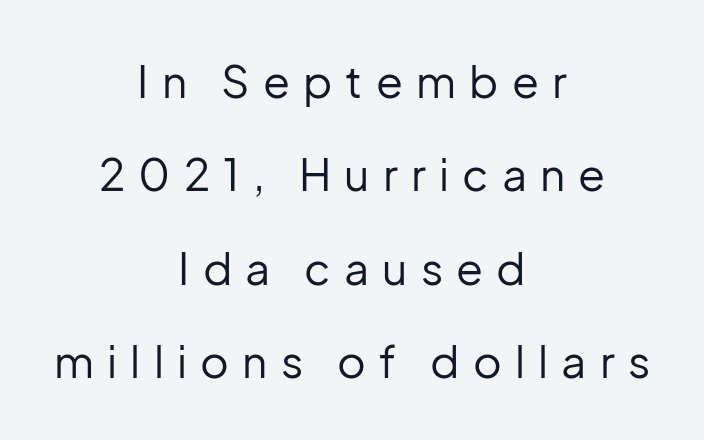
The image shows 44 px regular-weight sans-serif type, upright; set centered, loose line spacing (2.12x), unusually wide letter spacing (+0.3 em), not underlined; low stroke contrast and a medium x-height.
